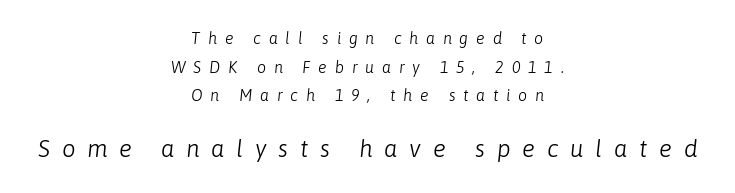
Q: Is the text bold? A: No.
Q: Is the text italic (slanted)? A: Yes, it leans right by about 6 degrees.
Q: Is the text underlined? A: No.
Q: How is the paragraph aligned? A: Centered.
Q: Is the spacing between letters normal or unusually wide? A: Unusually wide.
Q: Which block of text is set in a larger size, the first (top) or the second (bottom)? A: The second (bottom) one.
